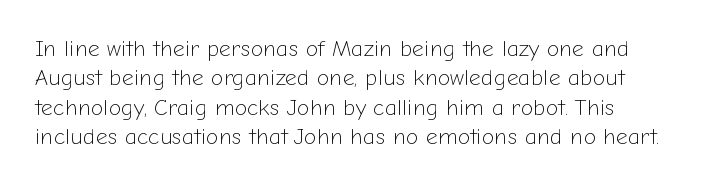
Q: Is the text bold? A: No.
Q: Is the text italic (slanted)? A: No, it is upright.
Q: Is the text underlined? A: No.
Q: Is the spacing between letters normal or unusually wide? A: Normal.
Q: Is the spacing between lines tight, normal or loose? A: Normal.
